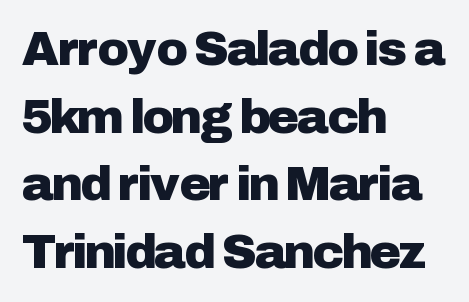
{"serif": "no", "italic": "no", "width": "normal", "stroke_contrast": "low", "x_height": "medium", "monospaced": "no", "underline": "no", "align": "left", "line_spacing": "normal", "line_spacing_ratio": 1.41, "letter_spacing": "normal", "letter_spacing_em": 0.0, "glyph_px": 48}
